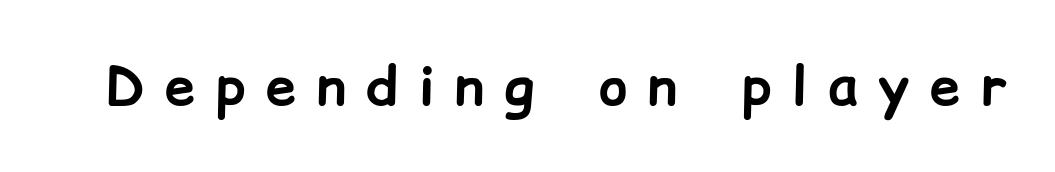
Q: Is the text bold? A: Yes.
Q: Is the text italic (slanted)? A: No, it is upright.
Q: Is the typeface a serif or a sans-serif typeface? A: Sans-serif.
Q: Is the text underlined? A: No.
Q: Is the spacing between letters normal or unusually wide? A: Unusually wide.
Q: Width (condensed, normal, or wide)? A: Normal.
Q: Stroke contrast? A: Low.
Q: x-height? A: Medium.
Q: Monospaced? A: No.
